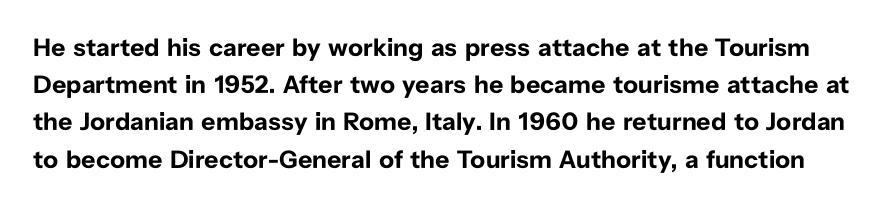
Q: Is the text bold? A: Yes.
Q: Is the text italic (slanted)? A: No, it is upright.
Q: Is the text underlined? A: No.
Q: Is the spacing between letters normal or unusually wide? A: Normal.
Q: Is the spacing between lines tight, normal or loose? A: Normal.
